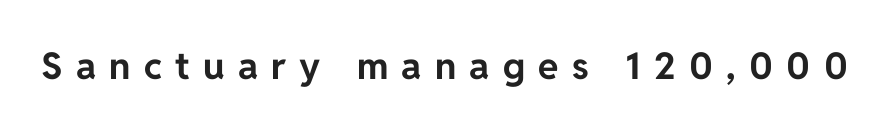
The image shows 37 px bold sans-serif type, upright; set unusually wide letter spacing (+0.36 em), not underlined; low stroke contrast and a medium x-height.
